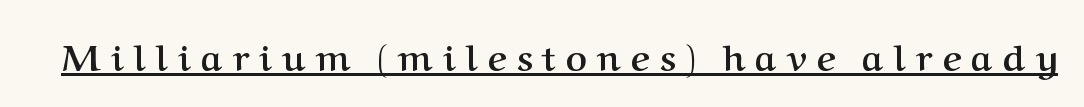
Designer's note — italics off, roman on. The face used here is seriffed, in the tradition of book romans. Decoration check: the copy is underlined. The letters advance in unequal steps, a hallmark of proportional type.
